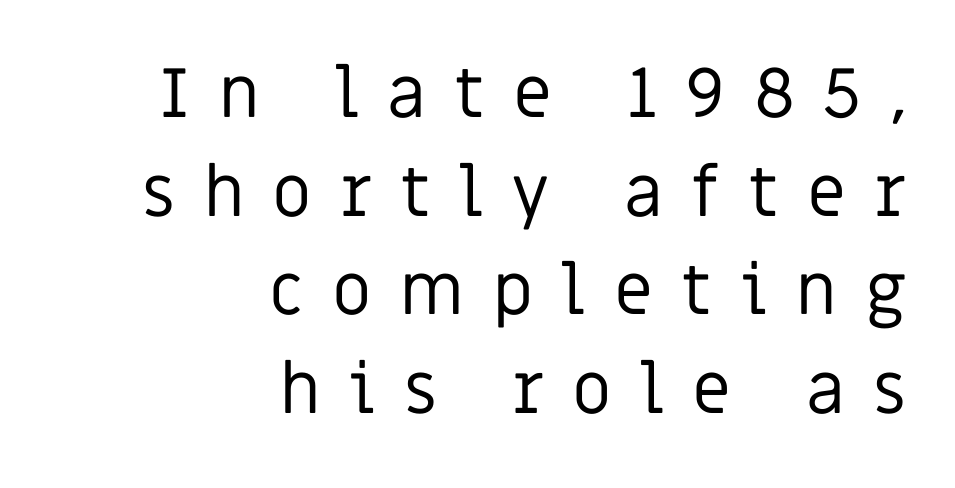
{"serif": "no", "italic": "no", "bold": "no", "weight": "regular", "width": "normal", "stroke_contrast": "low", "x_height": "large", "monospaced": "no", "underline": "no", "align": "right", "line_spacing": "normal", "line_spacing_ratio": 1.41, "letter_spacing": "wide", "letter_spacing_em": 0.4, "glyph_px": 70}
